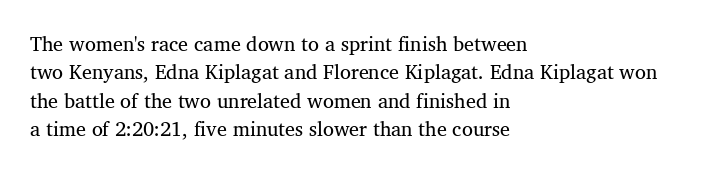
{"bold": "no", "underline": "no", "align": "left", "line_spacing": "normal", "line_spacing_ratio": 1.42, "letter_spacing": "normal", "letter_spacing_em": 0.0, "glyph_px": 20}
